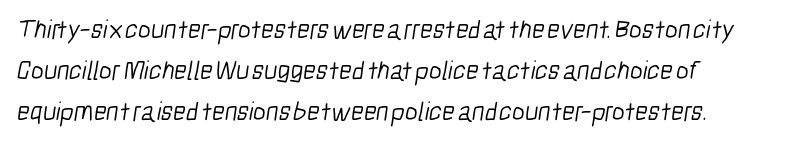
Q: Is the text bold? A: No.
Q: Is the text underlined? A: No.
Q: How is the paragraph aligned? A: Left-aligned.
Q: Is the spacing between letters normal or unusually wide? A: Normal.
Q: Is the spacing between lines tight, normal or loose? A: Normal.
